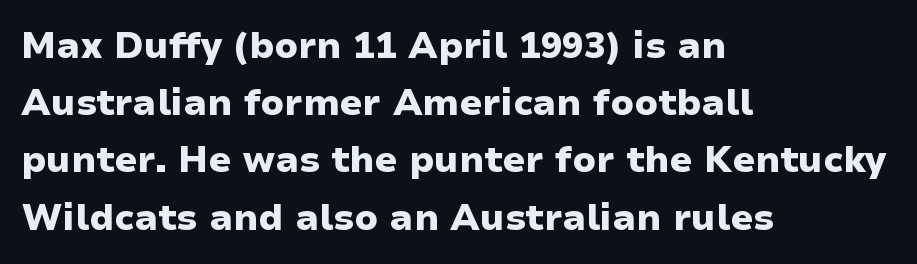
{"serif": "no", "italic": "no", "bold": "yes", "weight": "heavy", "width": "wide", "stroke_contrast": "low", "x_height": "medium", "monospaced": "no", "underline": "no", "align": "left", "line_spacing": "normal", "line_spacing_ratio": 1.59, "letter_spacing": "normal", "letter_spacing_em": 0.0, "glyph_px": 36}
